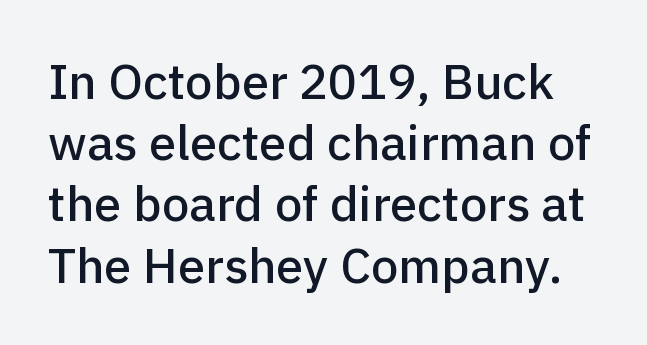
Q: Is the text italic (slanted)? A: No, it is upright.
Q: Is the typeface a serif or a sans-serif typeface? A: Sans-serif.
Q: Is the text underlined? A: No.
Q: Is the spacing between letters normal or unusually wide? A: Normal.
Q: Is the spacing between lines tight, normal or loose? A: Normal.
Q: Width (condensed, normal, or wide)? A: Normal.
Q: Stroke contrast? A: Low.
Q: x-height? A: Medium.
Q: Monospaced? A: No.
